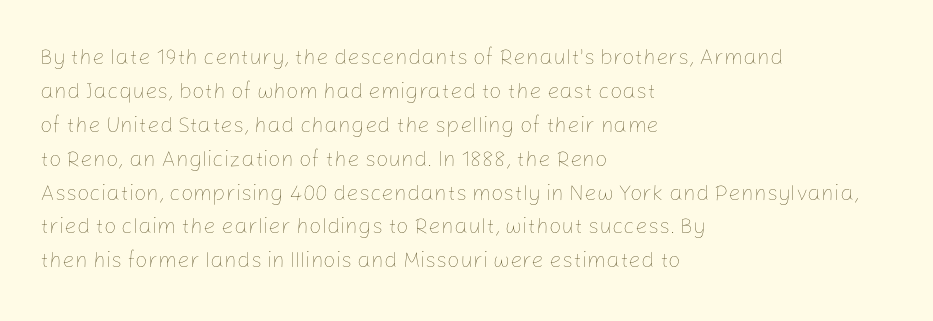
{"italic": "no", "bold": "no", "underline": "no", "align": "left", "line_spacing": "normal", "line_spacing_ratio": 1.54, "letter_spacing": "normal", "letter_spacing_em": 0.0, "glyph_px": 22}
